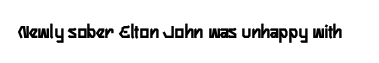
{"italic": "no", "bold": "yes", "underline": "no", "letter_spacing": "normal", "letter_spacing_em": 0.0, "glyph_px": 20}
